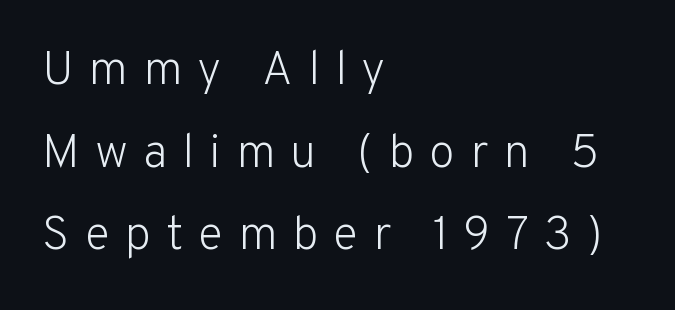
{"serif": "no", "italic": "no", "bold": "no", "weight": "light", "width": "normal", "stroke_contrast": "low", "x_height": "medium", "monospaced": "no", "underline": "no", "align": "left", "line_spacing_ratio": 1.76, "letter_spacing": "wide", "letter_spacing_em": 0.32, "glyph_px": 47}
